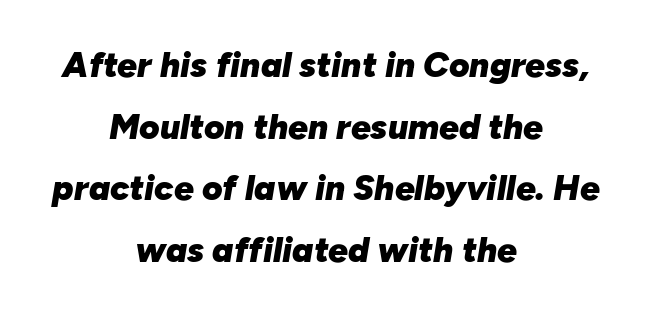
Q: Is the text bold? A: Yes.
Q: Is the text italic (slanted)? A: Yes, it leans right by about 10 degrees.
Q: Is the text underlined? A: No.
Q: How is the paragraph aligned? A: Centered.
Q: Is the spacing between letters normal or unusually wide? A: Normal.
Q: Width (condensed, normal, or wide)? A: Normal.
Q: Stroke contrast? A: Low.
Q: x-height? A: Medium.
Q: Monospaced? A: No.
